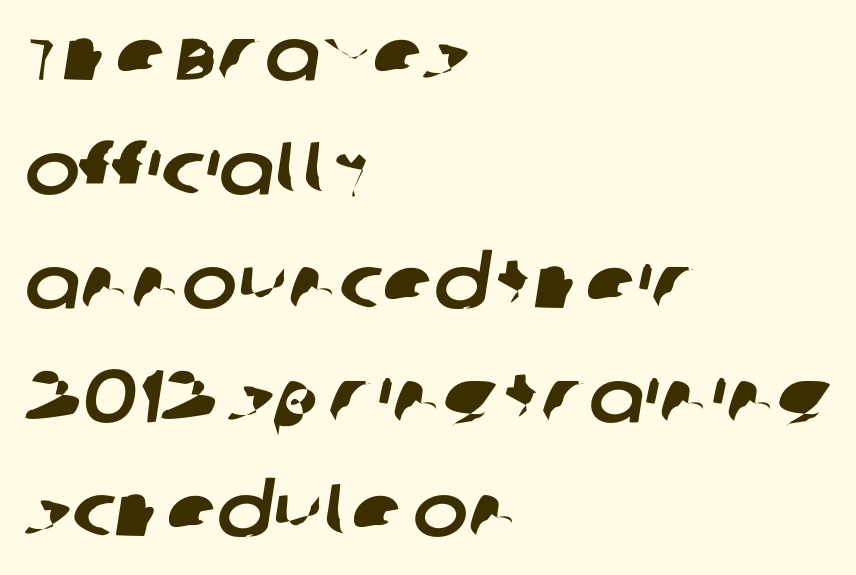
{"serif": "no", "width": "normal", "stroke_contrast": "low", "x_height": "large", "monospaced": "no", "underline": "no", "align": "left", "line_spacing": "normal", "line_spacing_ratio": 1.54, "letter_spacing": "normal", "letter_spacing_em": 0.0, "glyph_px": 74}
